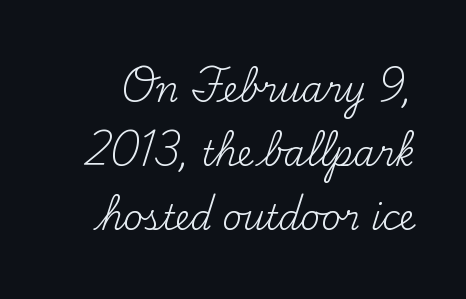
The image shows 34 px regular-weight serif type; set line spacing 1.88x, normal letter spacing, not underlined; medium stroke contrast and a small x-height.
